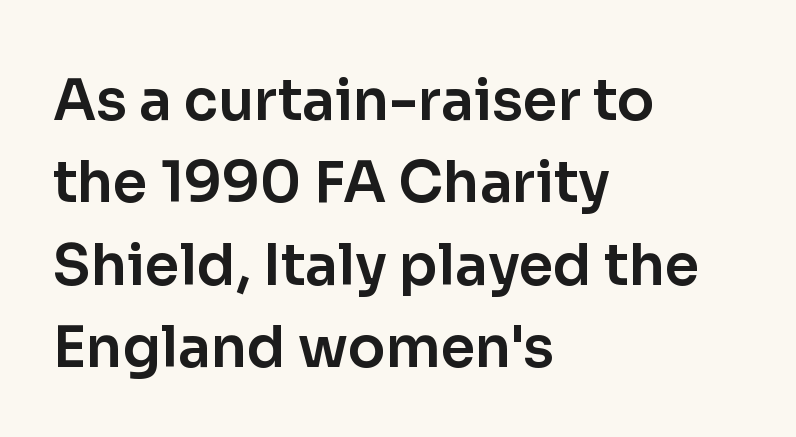
The image shows 56 px sans-serif type, upright; set left-aligned, normal line spacing (1.47x), normal letter spacing, not underlined; low stroke contrast and a medium x-height.
